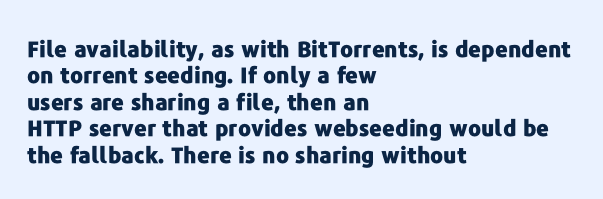
Q: Is the text bold? A: Yes.
Q: Is the text italic (slanted)? A: No, it is upright.
Q: Is the text underlined? A: No.
Q: How is the paragraph aligned? A: Left-aligned.
Q: Is the spacing between letters normal or unusually wide? A: Normal.
